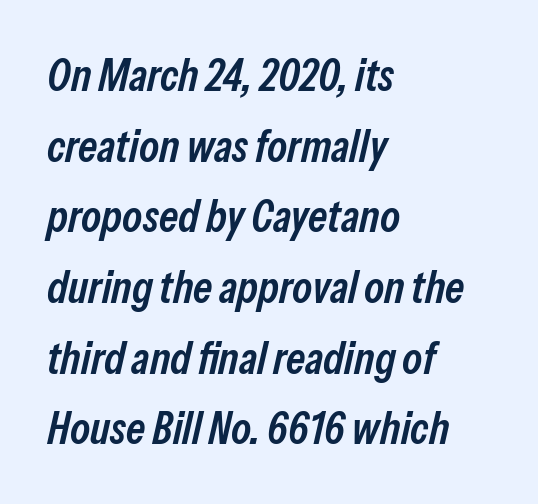
One-word summary of the alignment: left. The rows are spaced the way most documents space them. These lines are rendered in a variable-pitch font. Summary of weight: moderately heavy, a semibold. No extra tracking has been applied to these lines. In terms of posture, this sample is oblique.
